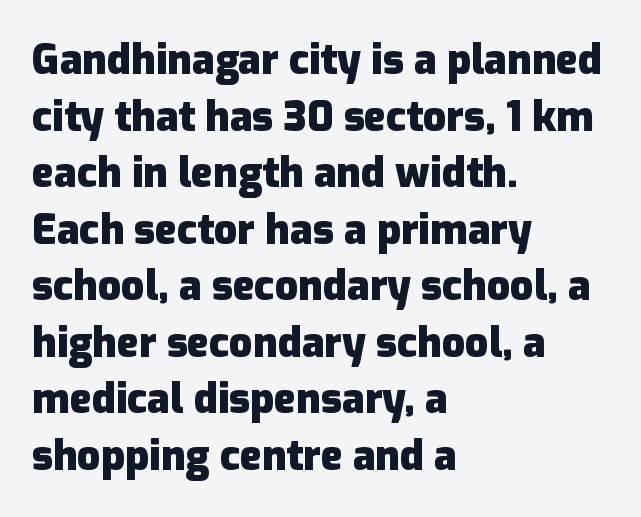
The space between consecutive lines is moderate. A clean baseline with only descenders dipping below it. Regarding serifs, this sample does without them. The letters stand upright; this is a roman face. The rendering uses natural spacing where letterforms have individual widths.
